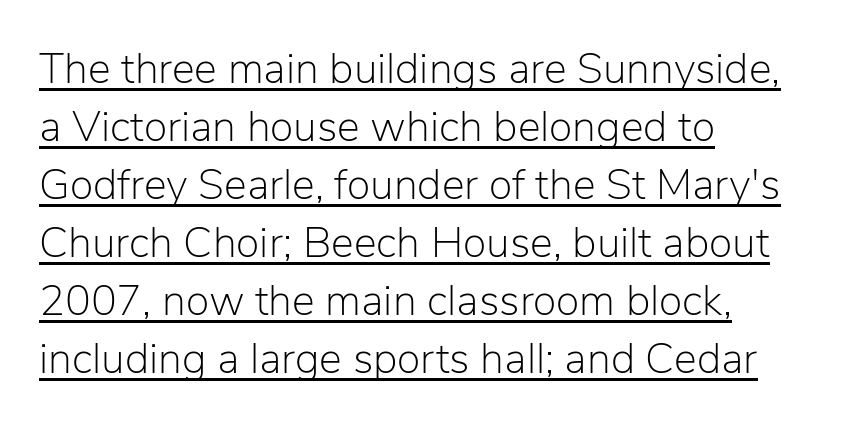
Q: Is the text bold? A: No.
Q: Is the text italic (slanted)? A: No, it is upright.
Q: Is the typeface a serif or a sans-serif typeface? A: Sans-serif.
Q: Is the text underlined? A: Yes.
Q: How is the paragraph aligned? A: Left-aligned.
Q: Is the spacing between letters normal or unusually wide? A: Normal.
Q: Is the spacing between lines tight, normal or loose? A: Normal.
Q: Width (condensed, normal, or wide)? A: Normal.
Q: Stroke contrast? A: Low.
Q: x-height? A: Medium.
Q: Monospaced? A: No.
